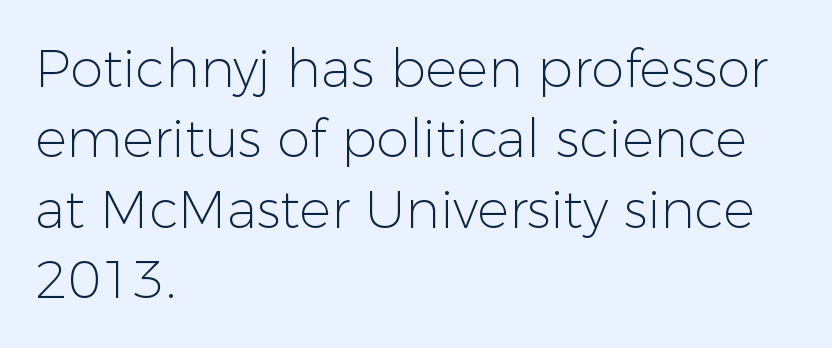
Q: Is the text bold? A: No.
Q: Is the text italic (slanted)? A: No, it is upright.
Q: Is the typeface a serif or a sans-serif typeface? A: Sans-serif.
Q: Is the text underlined? A: No.
Q: How is the paragraph aligned? A: Left-aligned.
Q: Is the spacing between letters normal or unusually wide? A: Normal.
Q: Is the spacing between lines tight, normal or loose? A: Normal.
Q: Width (condensed, normal, or wide)? A: Normal.
Q: Stroke contrast? A: Low.
Q: x-height? A: Medium.
Q: Monospaced? A: No.
